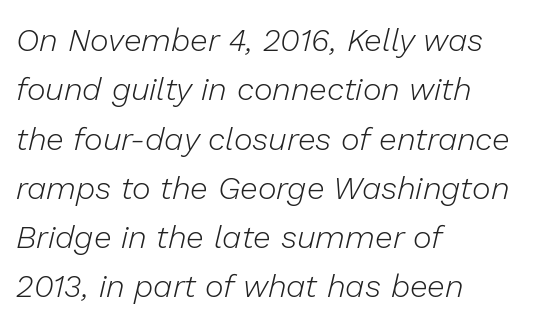
{"italic": "yes", "lean": "right", "slant_degrees": 13, "bold": "no", "weight": "light", "width": "normal", "stroke_contrast": "low", "x_height": "medium", "monospaced": "no", "underline": "no", "align": "left", "line_spacing": "normal", "line_spacing_ratio": 1.54, "letter_spacing": "normal", "letter_spacing_em": 0.0, "glyph_px": 32}
